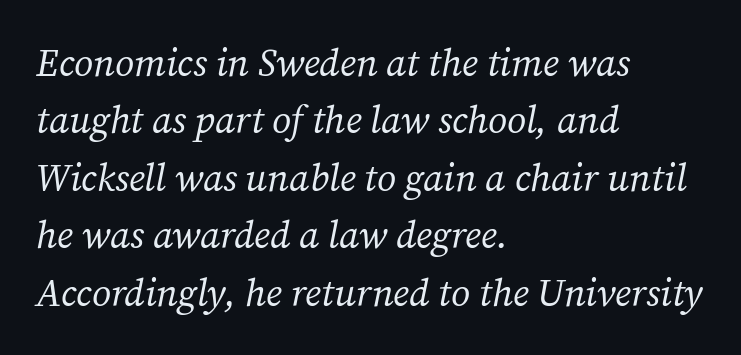
Old-style or modern, the face here clearly has serifs. The face used here is proportionally spaced, like ordinary book or web type. Only glyphs here, with clear space below each row. Stroke thickness stays within the range of a standard reading face or lighter. Is the letter spacing exaggerated? No — it looks like the ordinary default.
